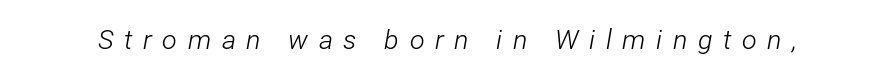
These glyphs show unthickened strokes, regular width or finer. Does the lettering tilt? It does — this is italic. This rendering features lettering with no underline. The horizontal fit of the characters is loose and conspicuously gappy.
